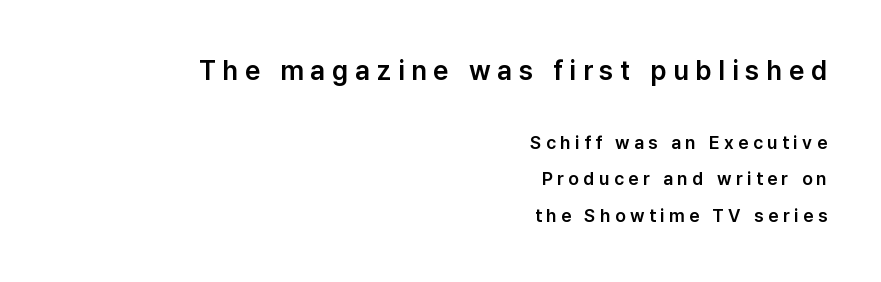
Q: Is the text italic (slanted)? A: No, it is upright.
Q: Is the text underlined? A: No.
Q: How is the paragraph aligned? A: Right-aligned.
Q: Is the spacing between letters normal or unusually wide? A: Unusually wide.
Q: Is the spacing between lines tight, normal or loose? A: Loose.
Q: Which block of text is set in a larger size, the first (top) or the second (bottom)? A: The first (top) one.
